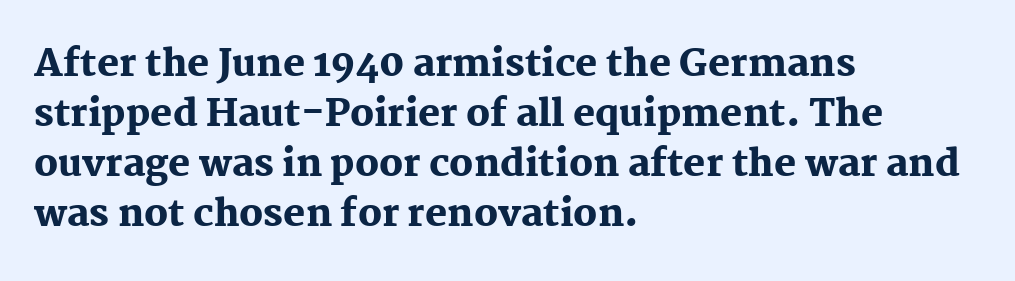
Q: Is the text bold? A: Yes.
Q: Is the text italic (slanted)? A: No, it is upright.
Q: Is the typeface a serif or a sans-serif typeface? A: Serif.
Q: Is the text underlined? A: No.
Q: How is the paragraph aligned? A: Left-aligned.
Q: Is the spacing between letters normal or unusually wide? A: Normal.
Q: Is the spacing between lines tight, normal or loose? A: Normal.
Q: Width (condensed, normal, or wide)? A: Normal.
Q: Stroke contrast? A: Medium.
Q: x-height? A: Medium.
Q: Monospaced? A: No.
